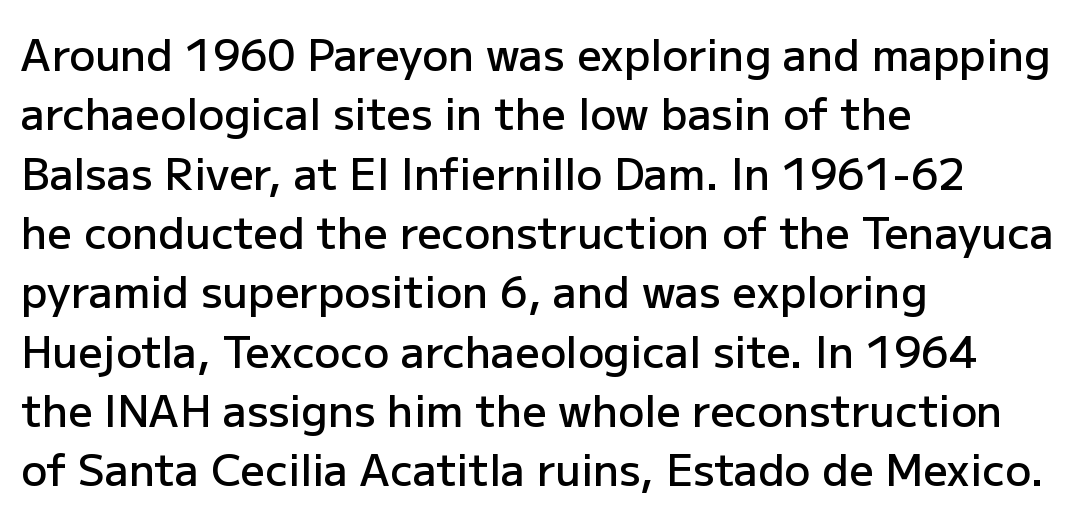
The image shows 43 px semibold sans-serif type, upright; set left-aligned, normal line spacing (1.38x), normal letter spacing, not underlined; low stroke contrast and a medium x-height.
